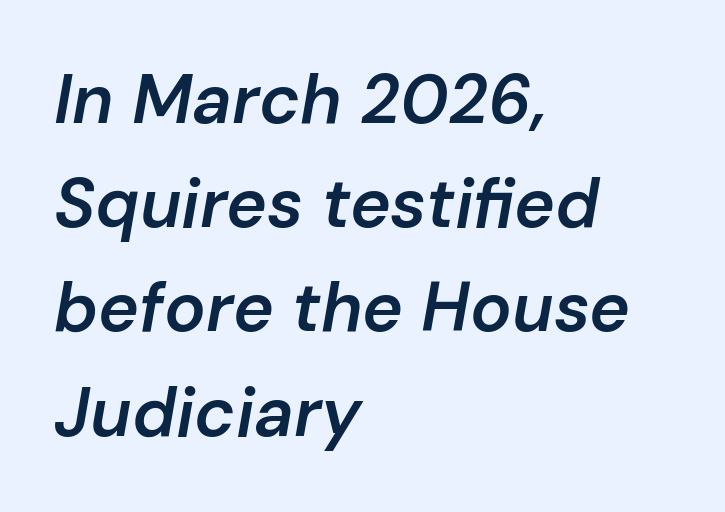
The image shows 69 px semibold type, italic (leaning right); set left-aligned, normal line spacing (1.51x), normal letter spacing, not underlined; low stroke contrast and a medium x-height.
